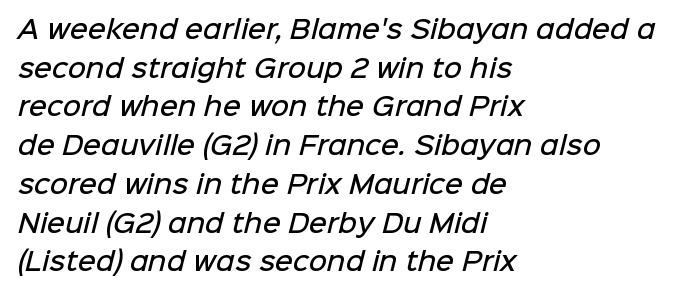
The image shows 25 px text type; set left-aligned, normal line spacing (1.55x), normal letter spacing, not underlined.
